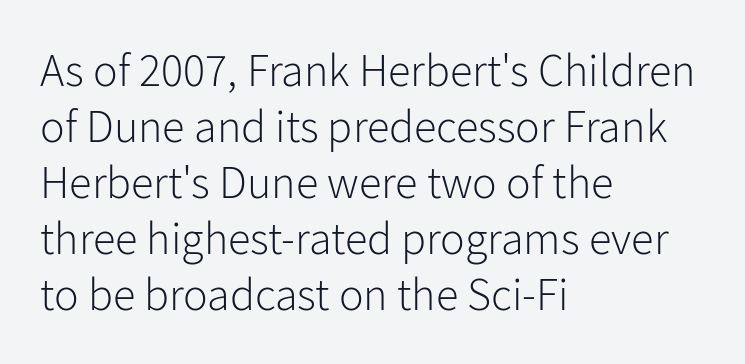
{"serif": "no", "italic": "no", "bold": "no", "weight": "light", "width": "normal", "stroke_contrast": "low", "x_height": "medium", "monospaced": "no", "underline": "no", "align": "left", "line_spacing_ratio": 1.22, "letter_spacing": "normal", "letter_spacing_em": 0.0, "glyph_px": 46}
